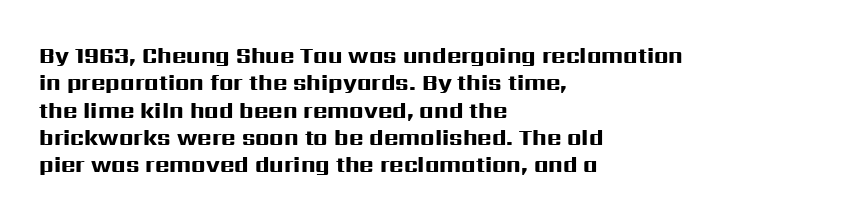
The image shows 22 px bold type, upright; set left-aligned, line spacing 1.24x, normal letter spacing, not underlined.
